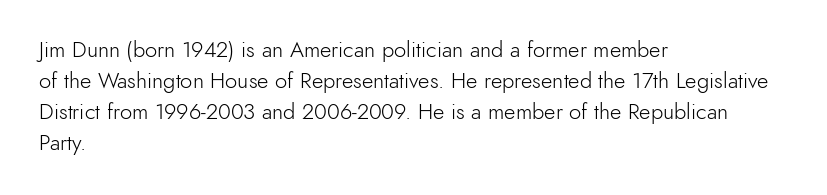
The words here are not underlined. Default kerning and tracking; the words read as compact shapes. The paragraph shown leans on its left margin. Posture: straight, roman, zero tilt. Vertical stems look standard width or narrower in stroke. Vertical spacing — default.
